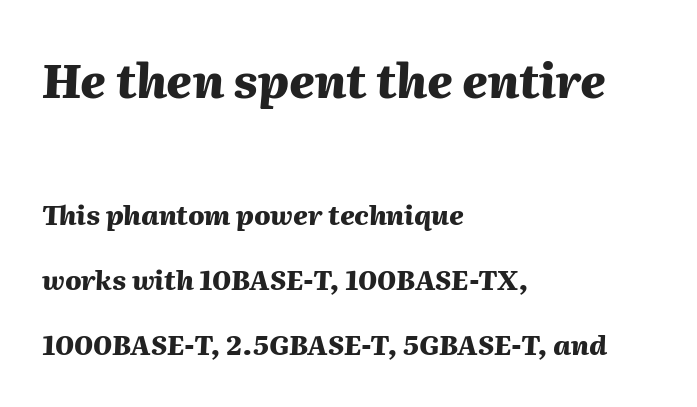
Q: Is the text bold? A: Yes.
Q: Is the text italic (slanted)? A: Yes, it leans right by about 2 degrees.
Q: Is the text underlined? A: No.
Q: How is the paragraph aligned? A: Left-aligned.
Q: Is the spacing between letters normal or unusually wide? A: Normal.
Q: Is the spacing between lines tight, normal or loose? A: Loose.
Q: Which block of text is set in a larger size, the first (top) or the second (bottom)? A: The first (top) one.
Q: Width (condensed, normal, or wide)? A: Normal.
Q: Stroke contrast? A: Medium.
Q: x-height? A: Medium.
Q: Monospaced? A: No.
